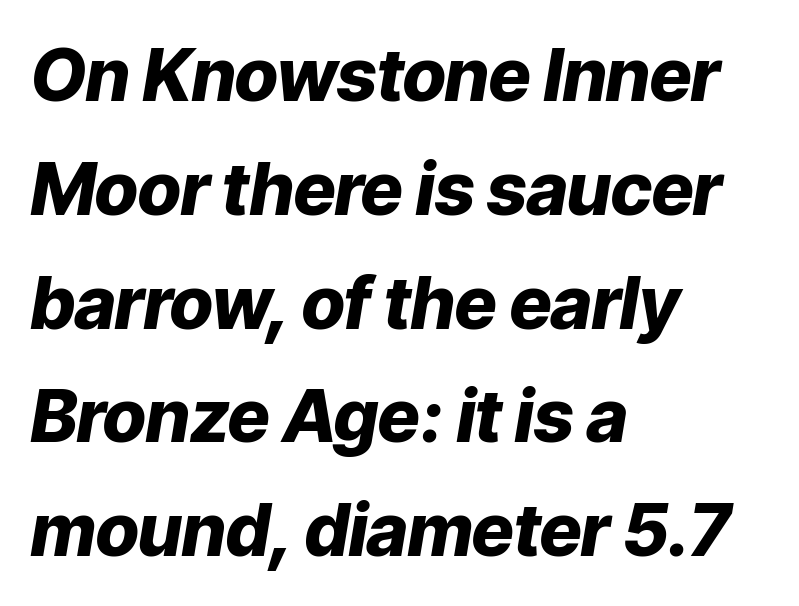
{"italic": "yes", "lean": "right", "slant_degrees": 9, "bold": "yes", "weight": "heavy", "width": "normal", "stroke_contrast": "low", "x_height": "medium", "monospaced": "no", "underline": "no", "align": "left", "line_spacing": "normal", "line_spacing_ratio": 1.58, "letter_spacing": "normal", "letter_spacing_em": 0.0, "glyph_px": 72}
